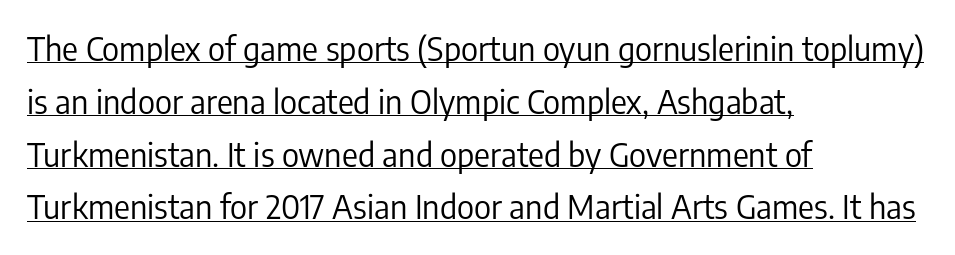
The image shows 33 px regular-weight, condensed sans-serif type, upright; set left-aligned, normal line spacing (1.6x), normal letter spacing, underlined; low stroke contrast and a medium x-height.
